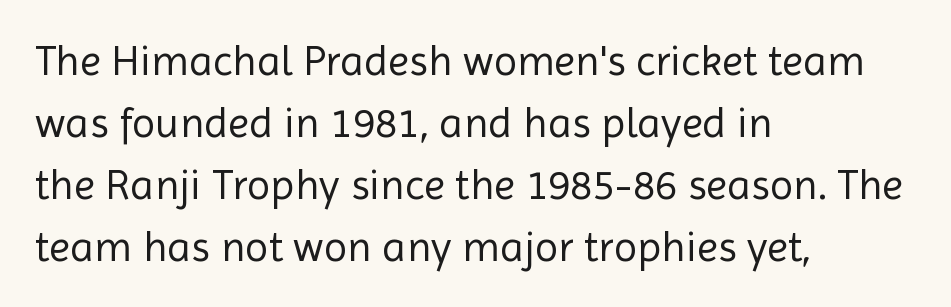
The image shows 43 px regular-weight sans-serif type, upright; set left-aligned, normal line spacing (1.44x), normal letter spacing, not underlined; a medium x-height.
